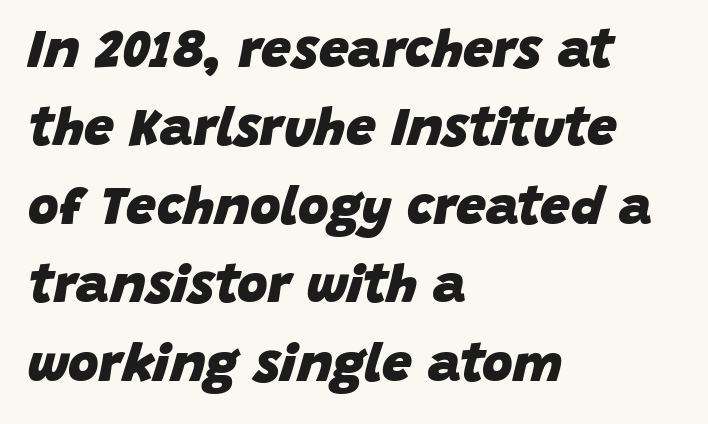
{"italic": "yes", "lean": "right", "slant_degrees": 15, "bold": "yes", "weight": "heavy", "width": "normal", "stroke_contrast": "low", "x_height": "large", "monospaced": "no", "underline": "no", "align": "left", "line_spacing": "normal", "line_spacing_ratio": 1.48, "letter_spacing": "normal", "letter_spacing_em": 0.0, "glyph_px": 53}
